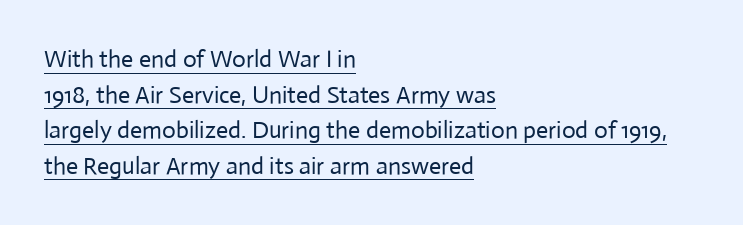
Q: Is the text bold? A: No.
Q: Is the text italic (slanted)? A: No, it is upright.
Q: Is the text underlined? A: Yes.
Q: How is the paragraph aligned? A: Left-aligned.
Q: Is the spacing between letters normal or unusually wide? A: Normal.
Q: Is the spacing between lines tight, normal or loose? A: Normal.
